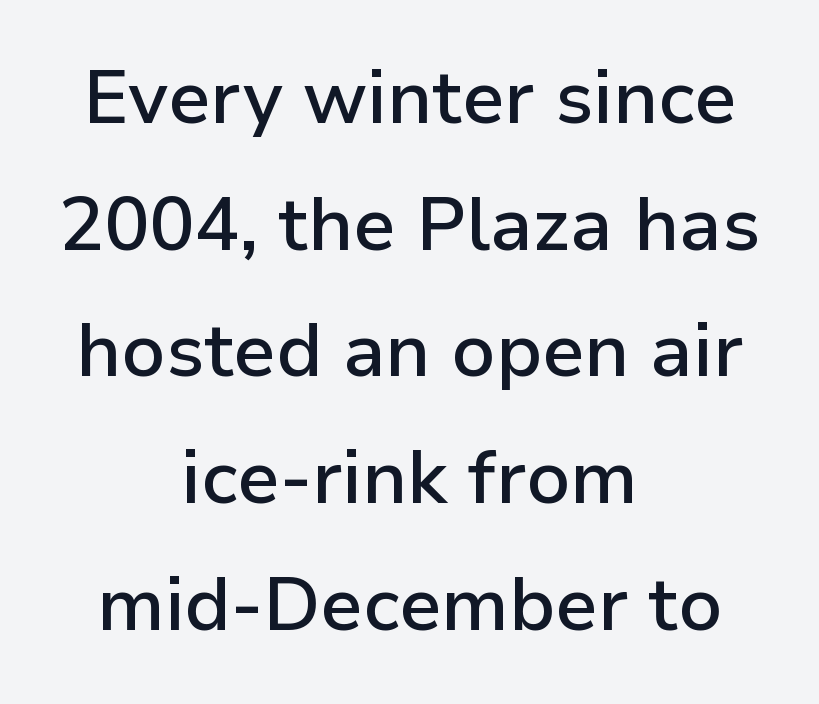
{"serif": "no", "italic": "no", "bold": "semi", "weight": "semibold", "width": "normal", "stroke_contrast": "low", "x_height": "medium", "monospaced": "no", "underline": "no", "align": "center", "line_spacing": "normal", "line_spacing_ratio": 1.69, "letter_spacing": "normal", "letter_spacing_em": 0.0, "glyph_px": 75}
